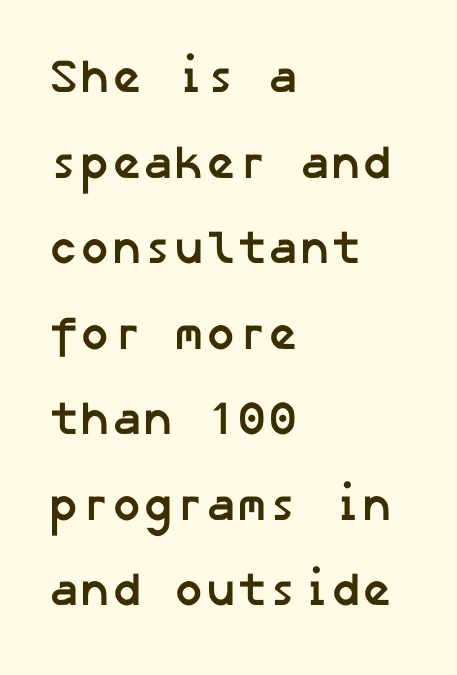
Typeset ragged right — the left edge is the straight one. Students, note that the glyphs here touch the page at normal intervals. This rendering employs a face without finishing strokes, i.e., a sans-serif. The passage shown is emphatically bold. Only glyphs here, with clear space below each row.
